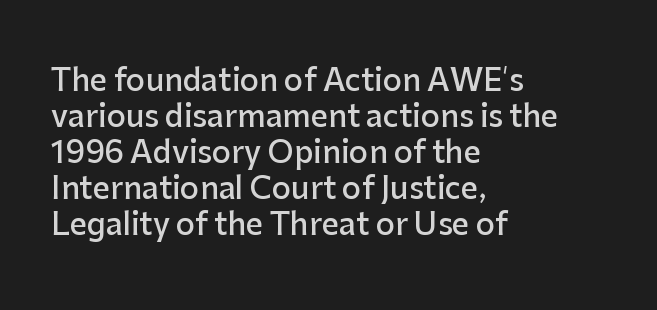
Caption: semibold face, moderately heavy strokes. Proportional: the letters do not fall into vertical columns. Underline: absent. In CSS terms this would be text-align: left. The typography opts for an upright posture over an oblique one.
